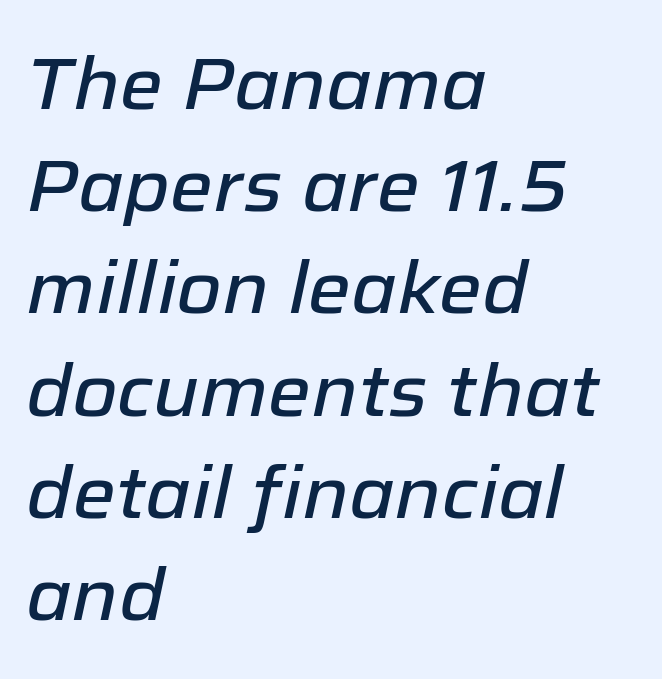
Q: Is the text italic (slanted)? A: Yes, it leans right by about 12 degrees.
Q: Is the text underlined? A: No.
Q: How is the paragraph aligned? A: Left-aligned.
Q: Is the spacing between letters normal or unusually wide? A: Normal.
Q: Is the spacing between lines tight, normal or loose? A: Normal.
Q: Width (condensed, normal, or wide)? A: Normal.
Q: Stroke contrast? A: Low.
Q: x-height? A: Medium.
Q: Monospaced? A: No.
